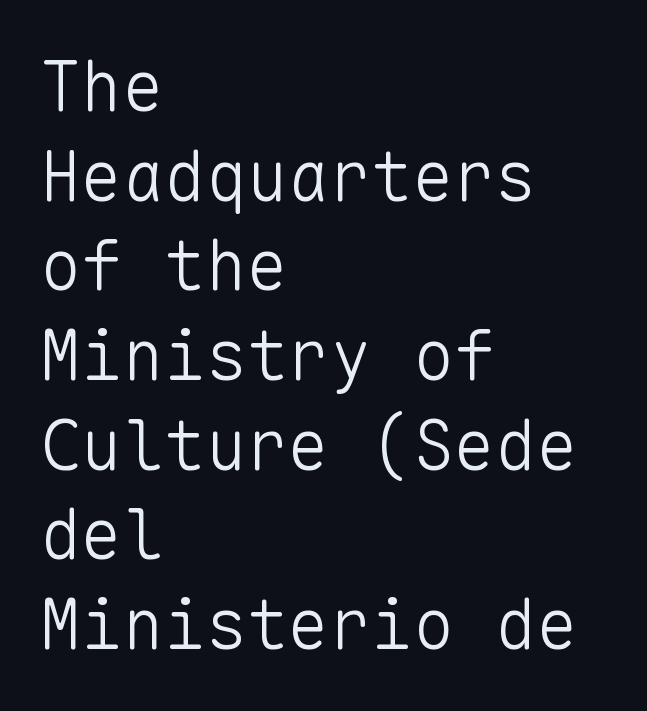
The image shows 69 px light sans-serif type, upright, monospaced; set left-aligned, normal line spacing (1.3x), normal letter spacing, not underlined; low stroke contrast and a medium x-height.
